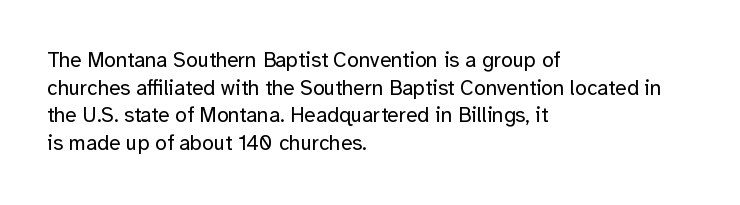
{"italic": "no", "bold": "no", "underline": "no", "align": "left", "line_spacing": "normal", "line_spacing_ratio": 1.32, "letter_spacing": "normal", "letter_spacing_em": 0.0, "glyph_px": 21}
